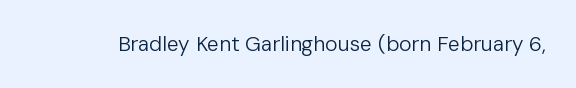
{"italic": "no", "bold": "no", "underline": "no", "letter_spacing": "normal", "letter_spacing_em": 0.0, "glyph_px": 21}
